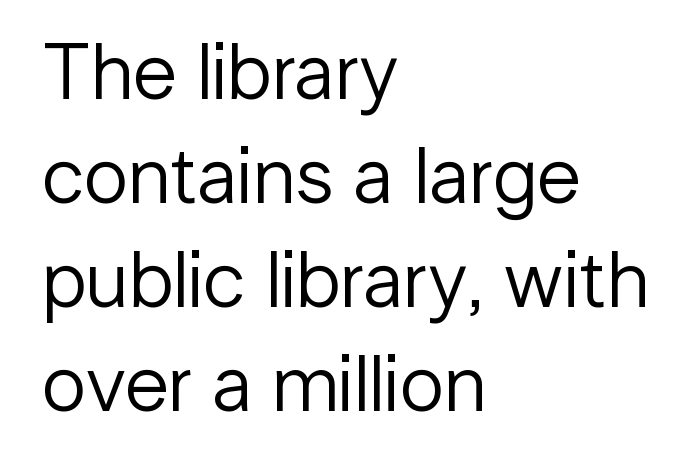
The image shows 80 px regular-weight sans-serif type, upright; set left-aligned, normal line spacing (1.3x), normal letter spacing, not underlined; low stroke contrast and a medium x-height.
